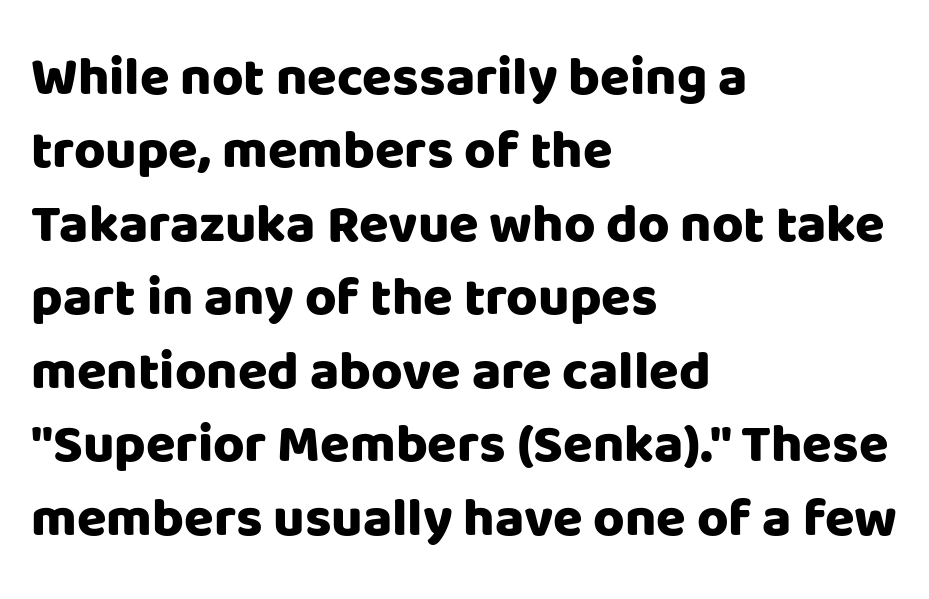
{"serif": "no", "italic": "no", "bold": "yes", "weight": "heavy", "width": "normal", "stroke_contrast": "low", "x_height": "large", "monospaced": "no", "underline": "no", "align": "left", "line_spacing": "normal", "line_spacing_ratio": 1.36, "letter_spacing": "normal", "letter_spacing_em": 0.0, "glyph_px": 54}
